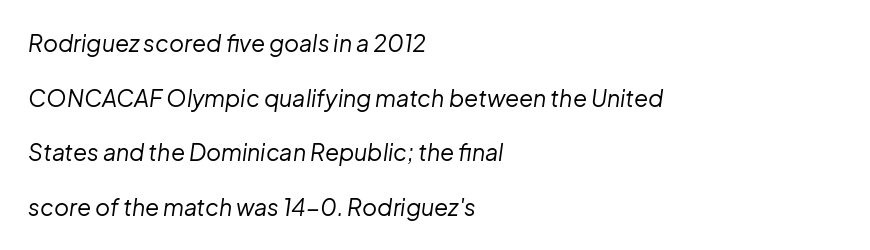
{"italic": "yes", "lean": "right", "slant_degrees": 8, "bold": "no", "underline": "no", "align": "left", "line_spacing": "loose", "line_spacing_ratio": 2.37, "letter_spacing": "normal", "letter_spacing_em": 0.0, "glyph_px": 23}
